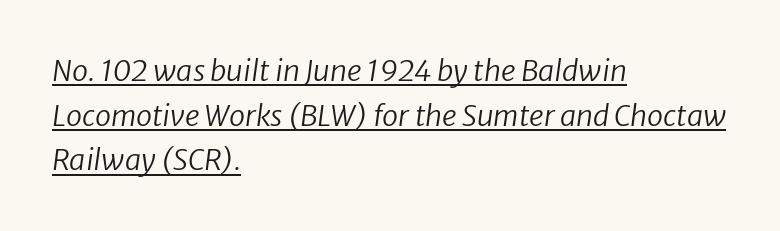
The image shows 29 px regular-weight type, italic (leaning right); set left-aligned, normal line spacing (1.54x), normal letter spacing, underlined; low stroke contrast and a medium x-height.
